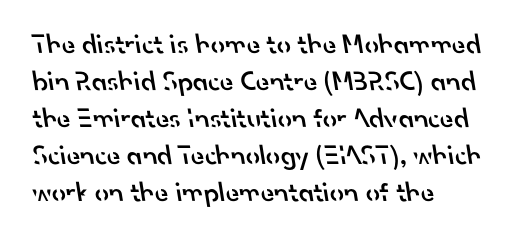
{"serif": "no", "bold": "semi", "weight": "semibold", "width": "normal", "stroke_contrast": "low", "x_height": "small", "monospaced": "no", "underline": "no", "align": "left", "line_spacing": "normal", "line_spacing_ratio": 1.32, "letter_spacing": "normal", "letter_spacing_em": 0.0, "glyph_px": 28}
